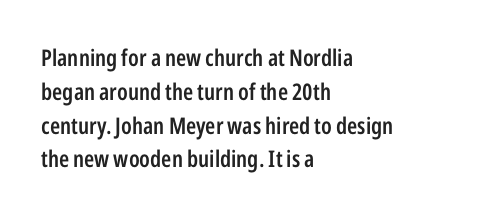
Q: Is the text bold? A: Semi-bold.
Q: Is the text italic (slanted)? A: No, it is upright.
Q: Is the text underlined? A: No.
Q: How is the paragraph aligned? A: Left-aligned.
Q: Is the spacing between letters normal or unusually wide? A: Normal.
Q: Is the spacing between lines tight, normal or loose? A: Normal.
